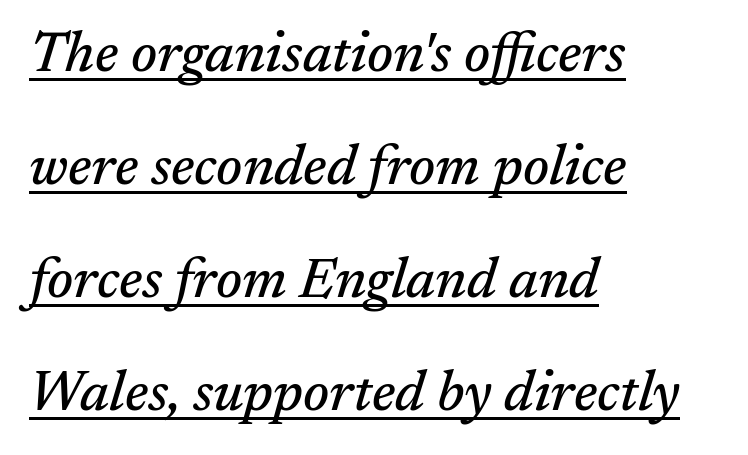
Q: Is the text italic (slanted)? A: Yes, it leans right by about 17 degrees.
Q: Is the typeface a serif or a sans-serif typeface? A: Serif.
Q: Is the text underlined? A: Yes.
Q: How is the paragraph aligned? A: Left-aligned.
Q: Is the spacing between letters normal or unusually wide? A: Normal.
Q: Is the spacing between lines tight, normal or loose? A: Loose.
Q: Width (condensed, normal, or wide)? A: Normal.
Q: Stroke contrast? A: Medium.
Q: x-height? A: Medium.
Q: Monospaced? A: No.
